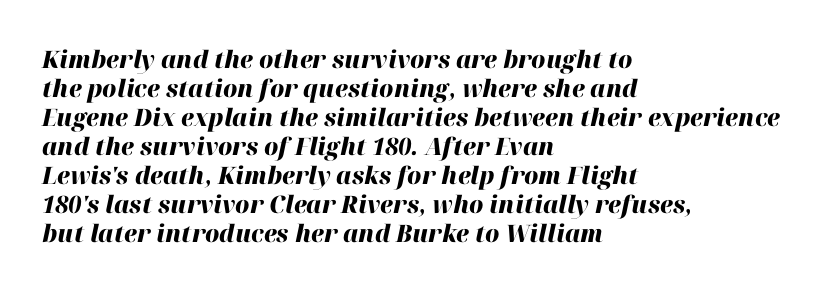
The image shows 24 px bold type, italic (leaning right); set left-aligned, line spacing 1.21x, normal letter spacing, not underlined.
